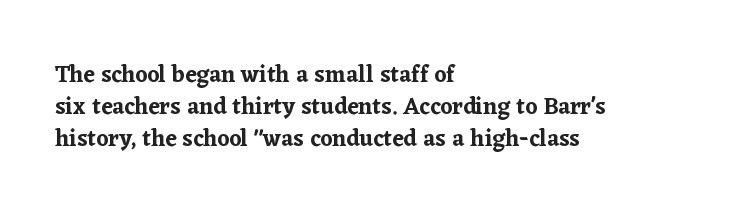
Q: Is the text italic (slanted)? A: No, it is upright.
Q: Is the text underlined? A: No.
Q: How is the paragraph aligned? A: Left-aligned.
Q: Is the spacing between letters normal or unusually wide? A: Normal.
Q: Is the spacing between lines tight, normal or loose? A: Normal.
